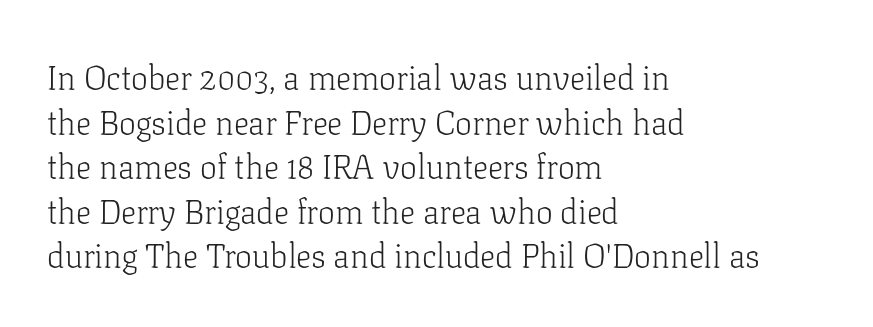
The image shows 34 px light serif type, upright; set left-aligned, normal line spacing (1.31x), normal letter spacing, not underlined; low stroke contrast and a medium x-height.
